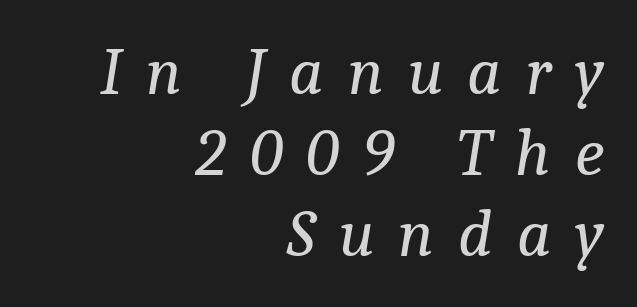
Spacing between characters has been opened up far beyond the box default. The characters display serif detailing at their extremities. Think standard paragraph weight, or any step lighter than that. The foot of each line stays bare and open. Alignment: flush right. Do the characters align in a grid? No, the font is proportional.
